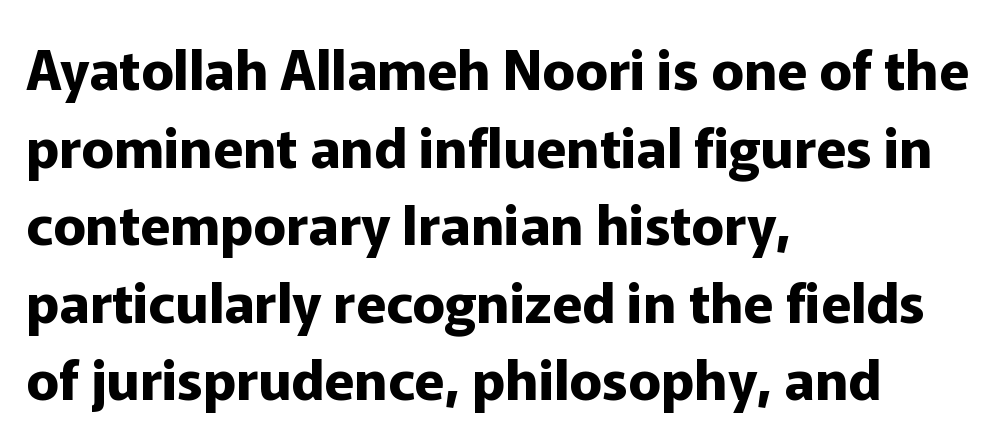
A typesetter would call this zero additional tracking. Nobody drew a line under any word here. Bold? Absolutely — the strokes are thick and heavy. Do the characters align in a grid? No, the font is proportional. Typographically, this falls in the sans-serif category.
